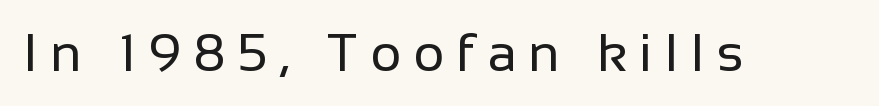
The image shows 53 px regular-weight sans-serif type, upright; set unusually wide letter spacing (+0.23 em), not underlined; low stroke contrast and a medium x-height.
